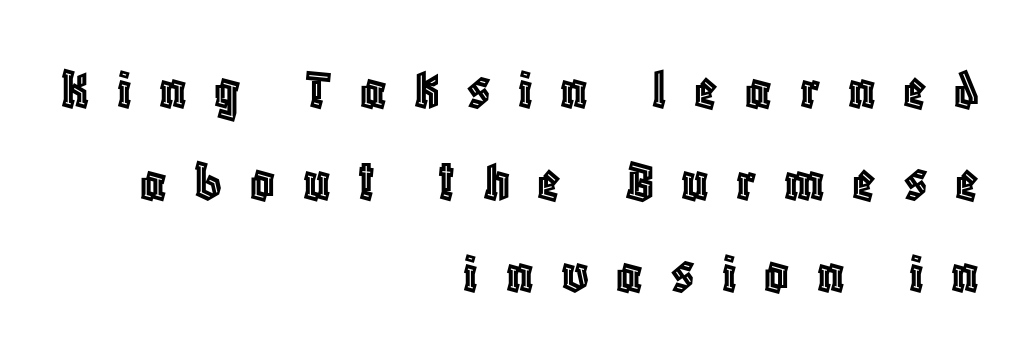
The image shows 60 px condensed type, upright; set right-aligned, normal line spacing (1.53x), unusually wide letter spacing (+0.46 em), not underlined; a large x-height.
